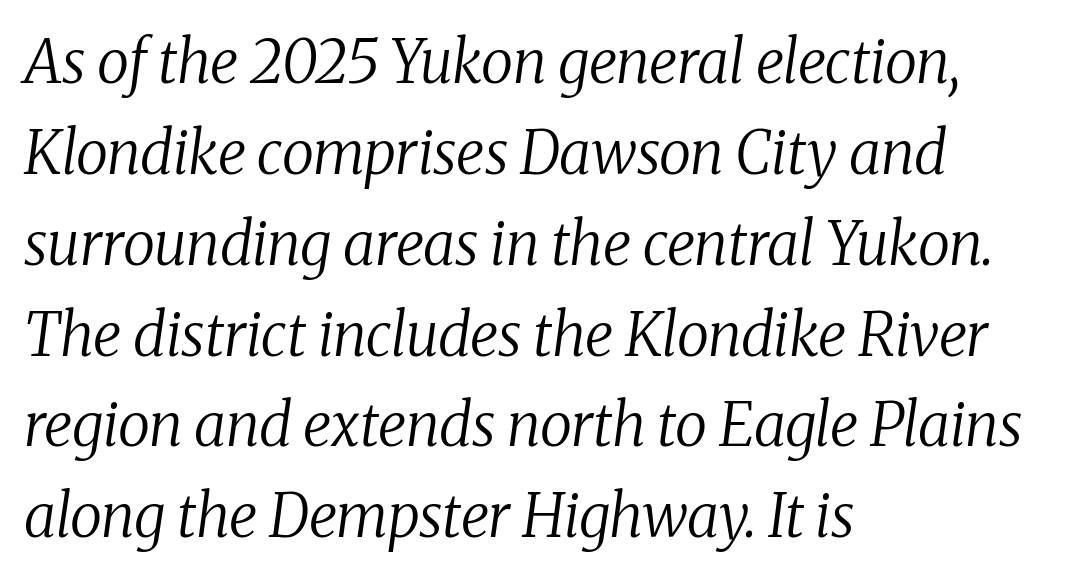
The image shows 59 px regular-weight serif type, italic (leaning right); set left-aligned, normal line spacing (1.54x), normal letter spacing, not underlined; medium stroke contrast and a medium x-height.
